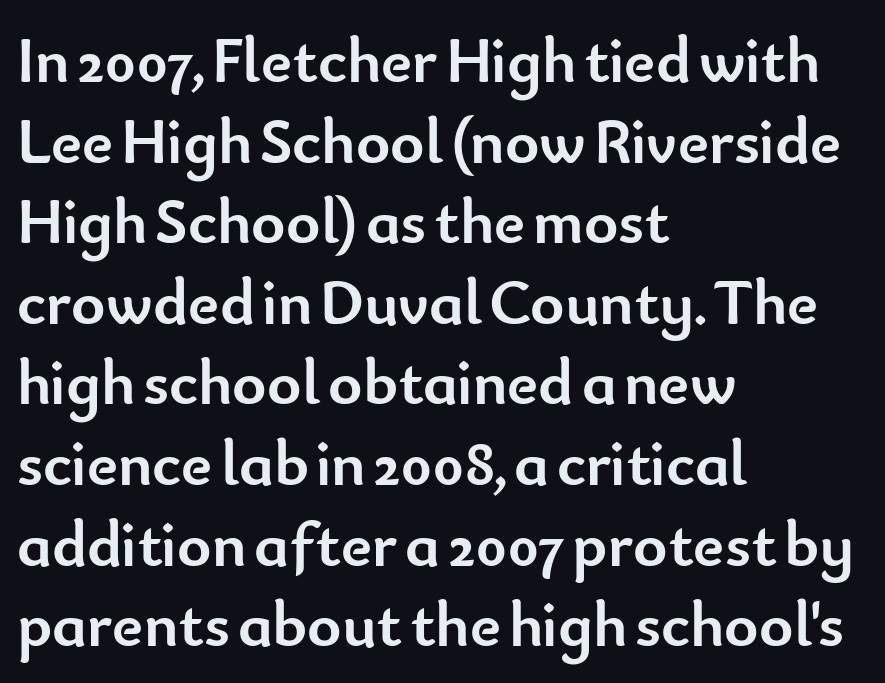
{"serif": "no", "italic": "no", "bold": "yes", "weight": "semibold", "width": "normal", "stroke_contrast": "low", "x_height": "small", "monospaced": "no", "underline": "no", "align": "left", "line_spacing_ratio": 1.24, "letter_spacing": "normal", "letter_spacing_em": 0.0, "glyph_px": 65}
